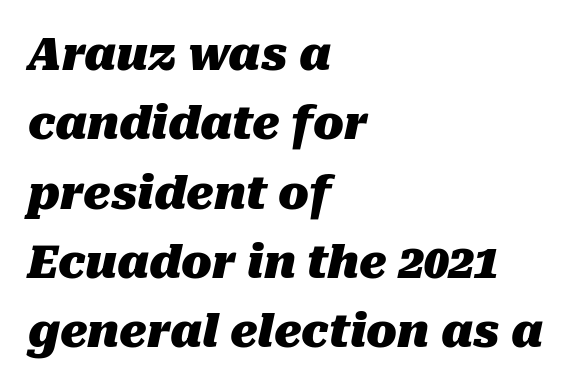
Spacing verdict: proportional, widths tailored to each character. You'd pick this weight for a headline — it's a proper bold. No word sits above an underline. Summary of vertical rhythm: regular, with standard interline spacing. The text block is weighted toward the left margin, trailing off unevenly rightward. Letter spacing: default.
